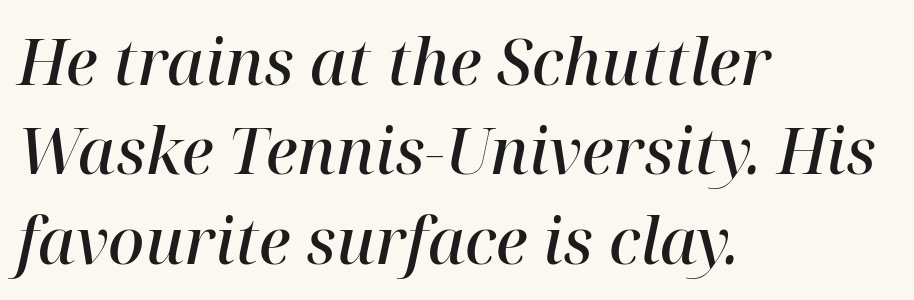
The image shows 63 px semibold serif type, italic (leaning right); set left-aligned, normal line spacing (1.42x), normal letter spacing, not underlined; high stroke contrast and a medium x-height.
